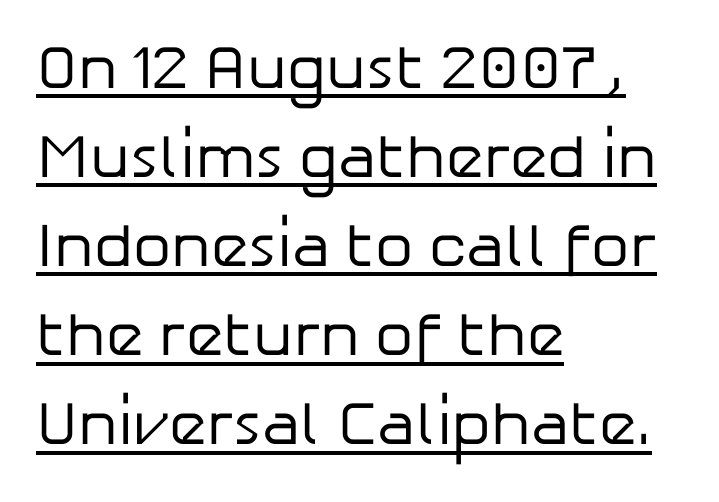
The image shows 61 px regular-weight sans-serif type, upright; set left-aligned, normal line spacing (1.46x), normal letter spacing, underlined; low stroke contrast and a medium x-height.
